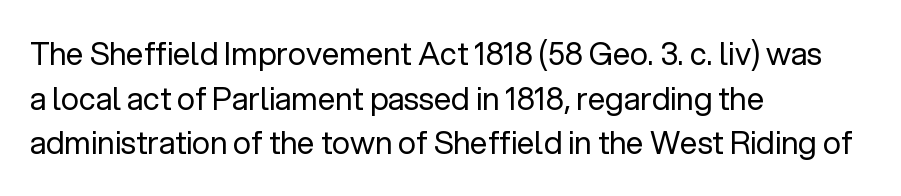
Q: Is the text bold? A: No.
Q: Is the text italic (slanted)? A: No, it is upright.
Q: Is the typeface a serif or a sans-serif typeface? A: Sans-serif.
Q: Is the text underlined? A: No.
Q: How is the paragraph aligned? A: Left-aligned.
Q: Is the spacing between letters normal or unusually wide? A: Normal.
Q: Is the spacing between lines tight, normal or loose? A: Normal.
Q: Width (condensed, normal, or wide)? A: Normal.
Q: Stroke contrast? A: Low.
Q: x-height? A: Medium.
Q: Monospaced? A: No.
